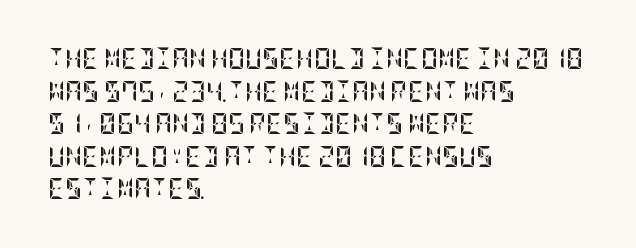
{"italic": "no", "bold": "yes", "underline": "no", "align": "left", "line_spacing": "normal", "line_spacing_ratio": 1.55, "letter_spacing": "normal", "letter_spacing_em": 0.0, "glyph_px": 21}
